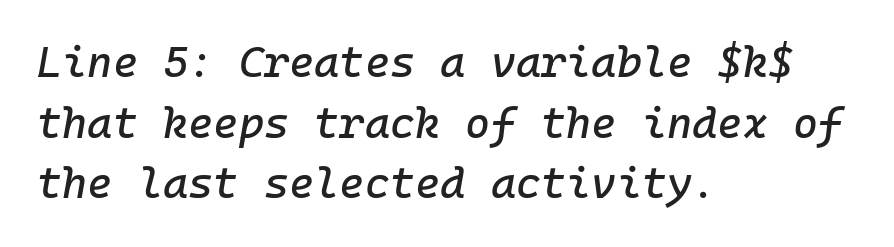
The image shows 43 px text type, italic (leaning right); set left-aligned, normal line spacing (1.41x), normal letter spacing, not underlined; low stroke contrast and a medium x-height.
